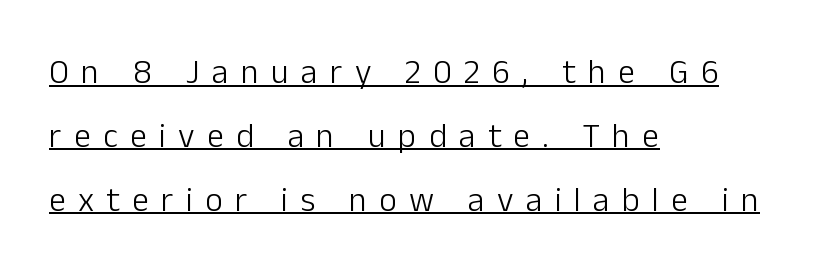
Q: Is the text bold? A: No.
Q: Is the text italic (slanted)? A: No, it is upright.
Q: Is the typeface a serif or a sans-serif typeface? A: Sans-serif.
Q: Is the text underlined? A: Yes.
Q: How is the paragraph aligned? A: Left-aligned.
Q: Is the spacing between letters normal or unusually wide? A: Unusually wide.
Q: Width (condensed, normal, or wide)? A: Normal.
Q: Stroke contrast? A: Low.
Q: x-height? A: Medium.
Q: Monospaced? A: No.
